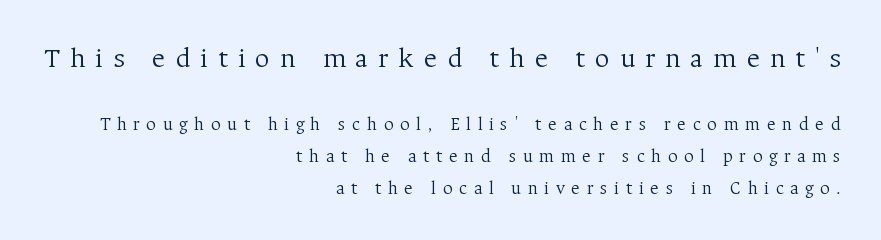
Q: Is the text bold? A: No.
Q: Is the text italic (slanted)? A: No, it is upright.
Q: Is the typeface a serif or a sans-serif typeface? A: Serif.
Q: Is the text underlined? A: No.
Q: How is the paragraph aligned? A: Right-aligned.
Q: Is the spacing between letters normal or unusually wide? A: Unusually wide.
Q: Is the spacing between lines tight, normal or loose? A: Normal.
Q: Which block of text is set in a larger size, the first (top) or the second (bottom)? A: The first (top) one.
Q: Width (condensed, normal, or wide)? A: Normal.
Q: Stroke contrast? A: Medium.
Q: x-height? A: Medium.
Q: Monospaced? A: No.
